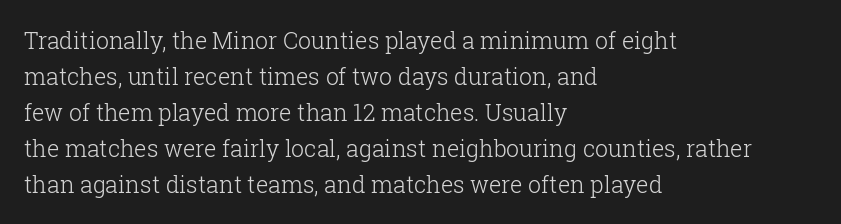
The foot of each line stays bare and open. It's the straight-up-and-down kind of type. The gaps between neighbouring characters are ordinary and unremarkable. A normal amount of white space separates one row of letters from the next. Typeset ragged right — the left edge is the straight one. Is the stroke heavy? The answer is a plain regular-or-lighter.
